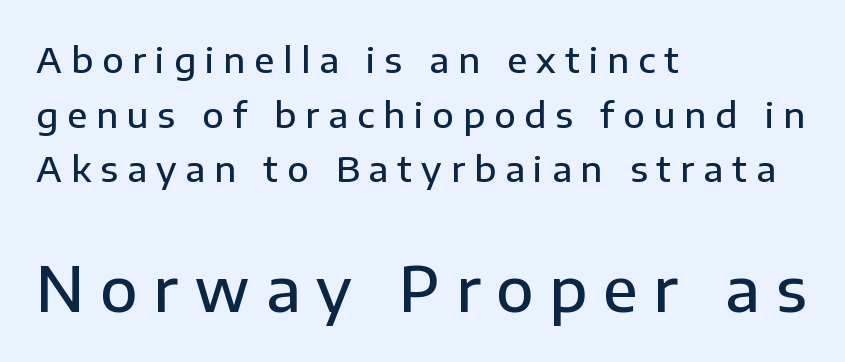
The type family on display is of the sans-serif kind. Interline gaps are of average width in this sample. Small over large — that's the arrangement of the two blocks here. The lettering stays uniformly vertical, giving the passage a roman look. Horizontally, the lines are justified to the leading edge only. The strip under each line holds only bare page.
